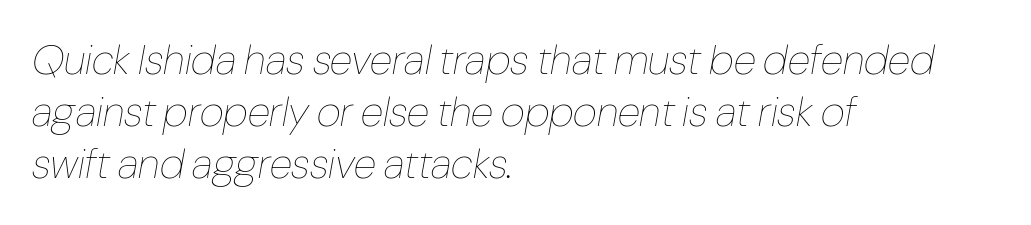
The passage shown is typed in a proportional face where columns would drift. A clean baseline with only descenders dipping below it. Inter-character spacing is left at the font's built-in metrics. The text carries the slant typical of an italic or oblique font. Ink coverage per letter is moderate at most. Compared with a centered layout, this one pins lines to the left instead.
